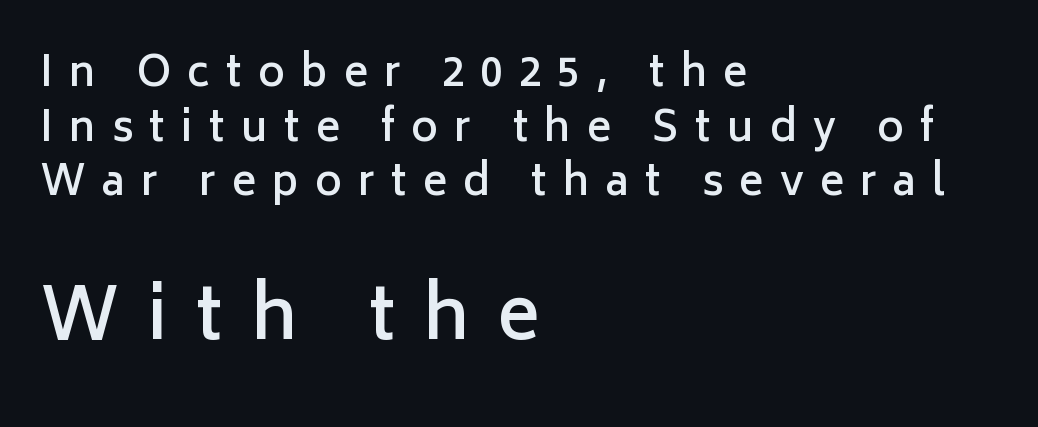
Notice how descenders clear the ascenders below comfortably — that's standard leading. Caption: multi-line text, flush left, ragged right. Notice the strokes are somewhat thickened but not fully heavy: this is a semibold. Vertical strokes here are truly vertical. This sample uses a sans-serif face. Each letter keeps its own natural width here, so spacing adapts to shape.
